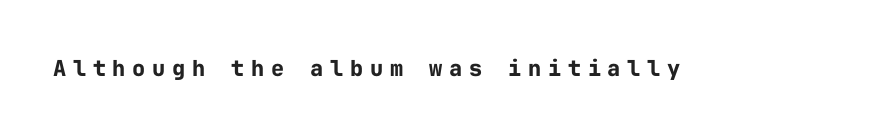
Q: Is the text bold? A: Yes.
Q: Is the text italic (slanted)? A: No, it is upright.
Q: Is the text underlined? A: No.
Q: Is the spacing between letters normal or unusually wide? A: Unusually wide.
